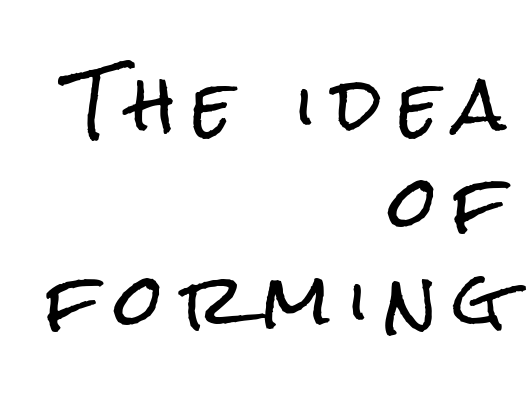
The image shows 69 px condensed sans-serif type, upright; set right-aligned, normal line spacing (1.41x), unusually wide letter spacing (+0.25 em), not underlined; low stroke contrast and a medium x-height.
